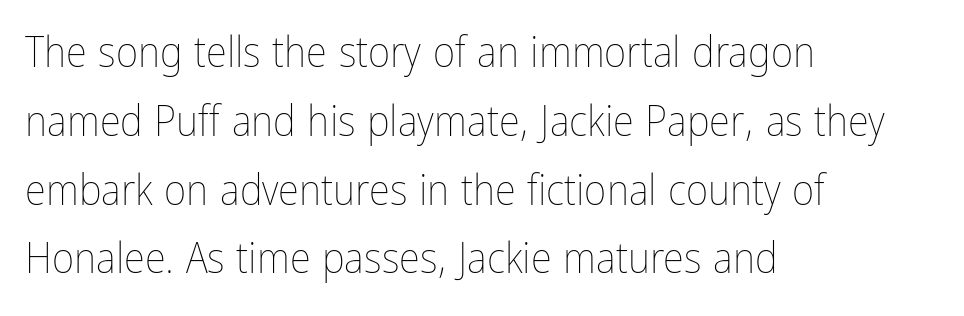
The image shows 43 px thin, condensed type, upright; set left-aligned, normal line spacing (1.6x), normal letter spacing, not underlined; low stroke contrast and a medium x-height.
